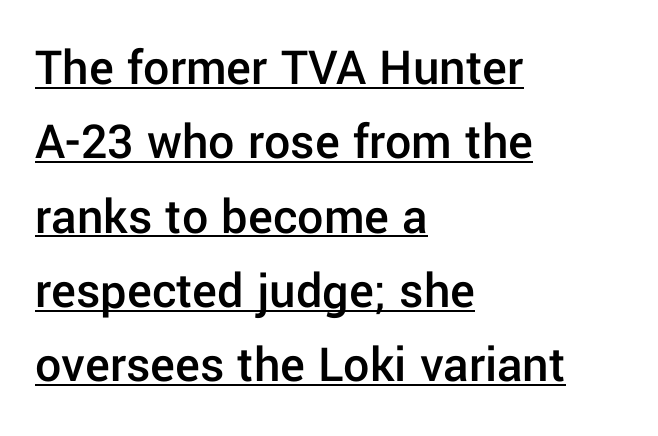
Q: Is the text bold? A: Semi-bold.
Q: Is the text italic (slanted)? A: No, it is upright.
Q: Is the typeface a serif or a sans-serif typeface? A: Sans-serif.
Q: Is the text underlined? A: Yes.
Q: How is the paragraph aligned? A: Left-aligned.
Q: Is the spacing between letters normal or unusually wide? A: Normal.
Q: Is the spacing between lines tight, normal or loose? A: Normal.
Q: Width (condensed, normal, or wide)? A: Normal.
Q: Stroke contrast? A: Low.
Q: x-height? A: Medium.
Q: Monospaced? A: No.
